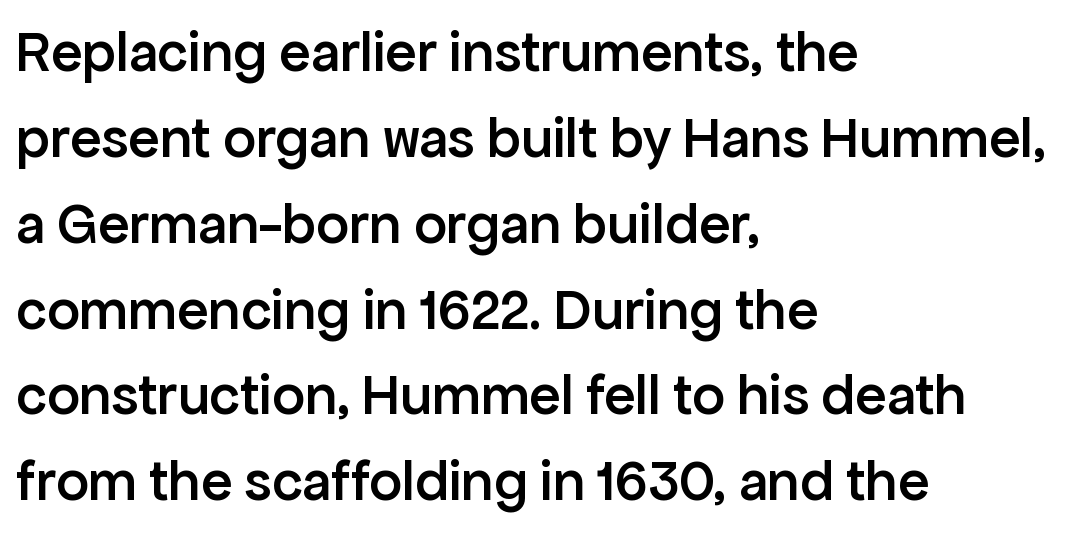
{"serif": "no", "italic": "no", "bold": "semi", "weight": "semibold", "width": "normal", "stroke_contrast": "low", "x_height": "medium", "monospaced": "no", "underline": "no", "align": "left", "line_spacing": "normal", "line_spacing_ratio": 1.48, "letter_spacing": "normal", "letter_spacing_em": 0.0, "glyph_px": 58}
